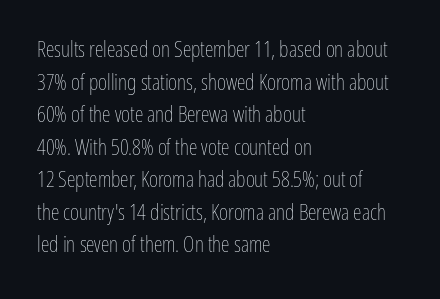
Rows of type keep a routine distance in the vertical direction. The space beneath each line is pristine and unruled. Which margin do the lines hug? The left one — the right edge is uneven. The letterforms sit shoulder to shoulder at normal distance.
